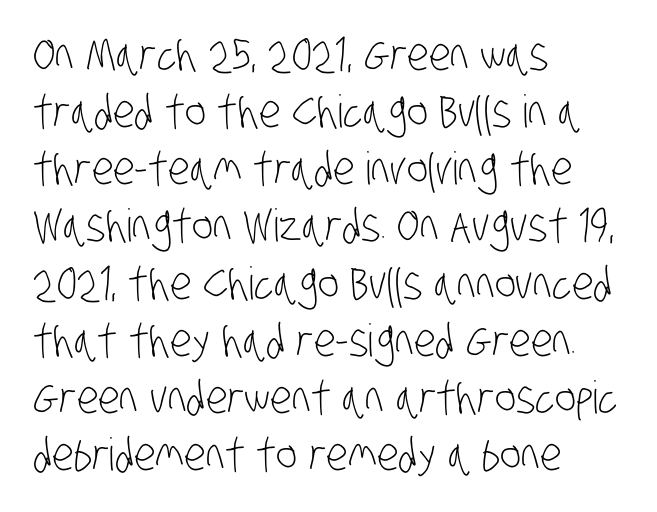
Q: Is the text bold? A: No.
Q: Is the typeface a serif or a sans-serif typeface? A: Sans-serif.
Q: Is the text underlined? A: No.
Q: How is the paragraph aligned? A: Left-aligned.
Q: Is the spacing between letters normal or unusually wide? A: Normal.
Q: Is the spacing between lines tight, normal or loose? A: Normal.
Q: Width (condensed, normal, or wide)? A: Condensed.
Q: Stroke contrast? A: Low.
Q: x-height? A: Large.
Q: Monospaced? A: No.
